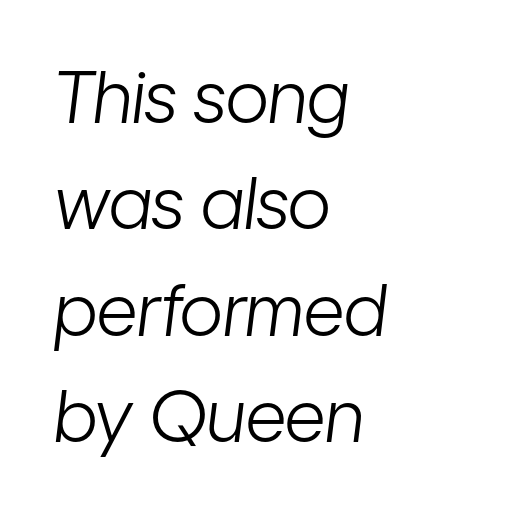
The image shows 71 px light, condensed type, italic (leaning right); set left-aligned, normal line spacing (1.5x), normal letter spacing, not underlined; low stroke contrast and a medium x-height.
